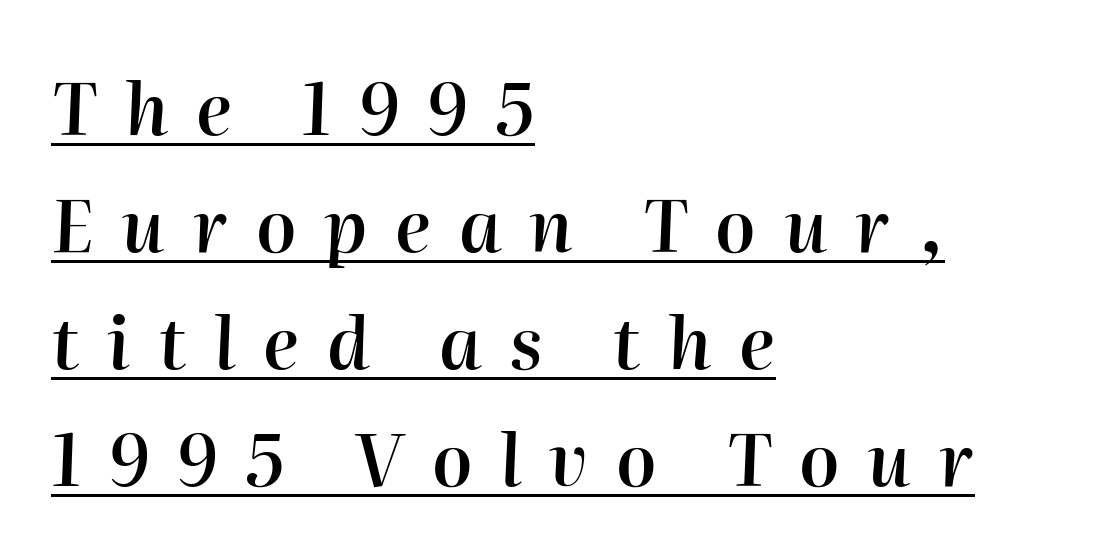
{"italic": "yes", "lean": "right", "slant_degrees": 2, "bold": "semi", "weight": "semibold", "width": "normal", "stroke_contrast": "high", "x_height": "medium", "monospaced": "no", "underline": "yes", "align": "left", "line_spacing": "normal", "line_spacing_ratio": 1.65, "letter_spacing": "wide", "letter_spacing_em": 0.39, "glyph_px": 71}
